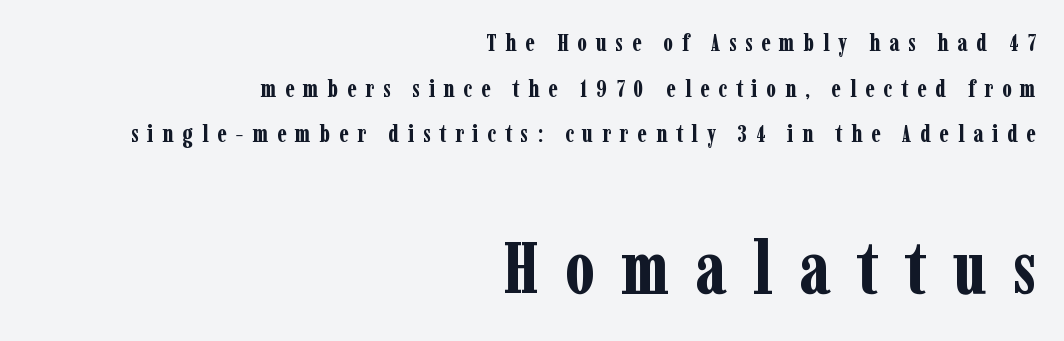
{"serif": "yes", "italic": "no", "bold": "yes", "weight": "bold", "width": "condensed", "stroke_contrast": "low", "x_height": "medium", "monospaced": "no", "underline": "no", "align": "right", "line_spacing": "loose", "line_spacing_ratio": 1.9, "letter_spacing": "wide", "letter_spacing_em": 0.36, "larger_block": "second", "size_ratio": 3.04, "glyph_px": 73}
